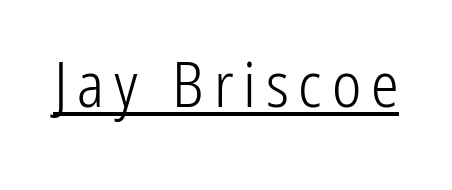
The letters advance in unequal steps, a hallmark of proportional type. Does the type have serifs? No, each stem ends abruptly. The font sits on the lighter half of the weight spectrum, regular included. Unlike italic type, these characters show no tilt at all. Every word sits above its own underline.
